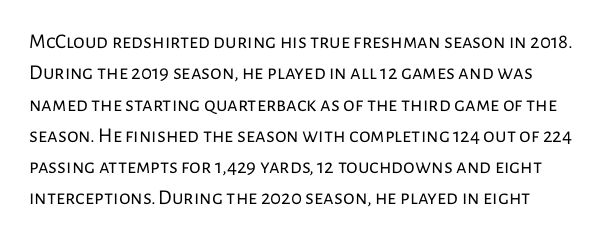
The image shows 21 px text type, upright; set normal line spacing (1.49x), normal letter spacing, not underlined.
